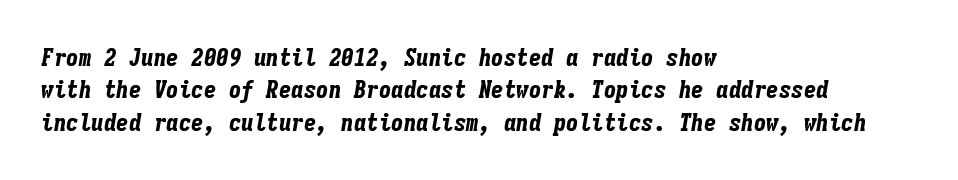
{"italic": "yes", "lean": "right", "slant_degrees": 9, "bold": "yes", "underline": "no", "align": "left", "line_spacing": "normal", "line_spacing_ratio": 1.3, "letter_spacing": "normal", "letter_spacing_em": 0.0, "glyph_px": 25}
